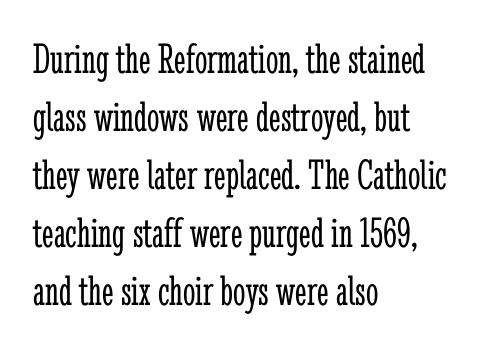
{"serif": "yes", "italic": "no", "bold": "no", "weight": "light", "width": "condensed", "stroke_contrast": "low", "x_height": "medium", "monospaced": "no", "underline": "no", "align": "left", "line_spacing": "normal", "line_spacing_ratio": 1.32, "letter_spacing": "normal", "letter_spacing_em": 0.0, "glyph_px": 44}
